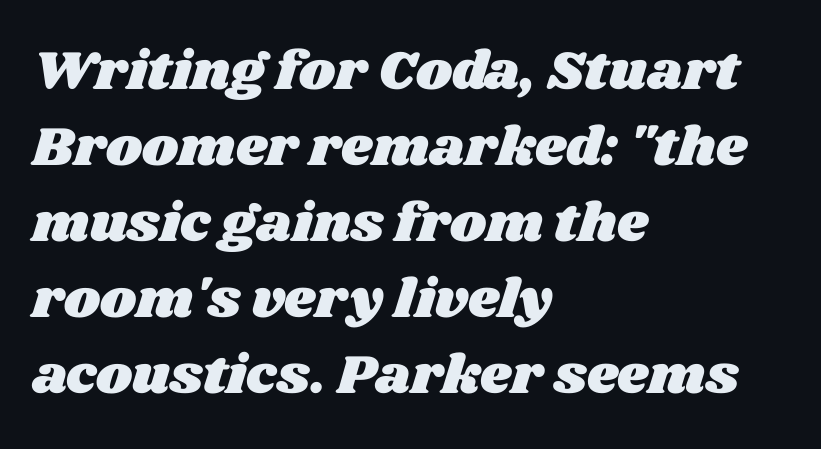
The image shows 55 px wide type; set left-aligned, normal line spacing (1.38x), normal letter spacing, not underlined; medium stroke contrast and a large x-height.
